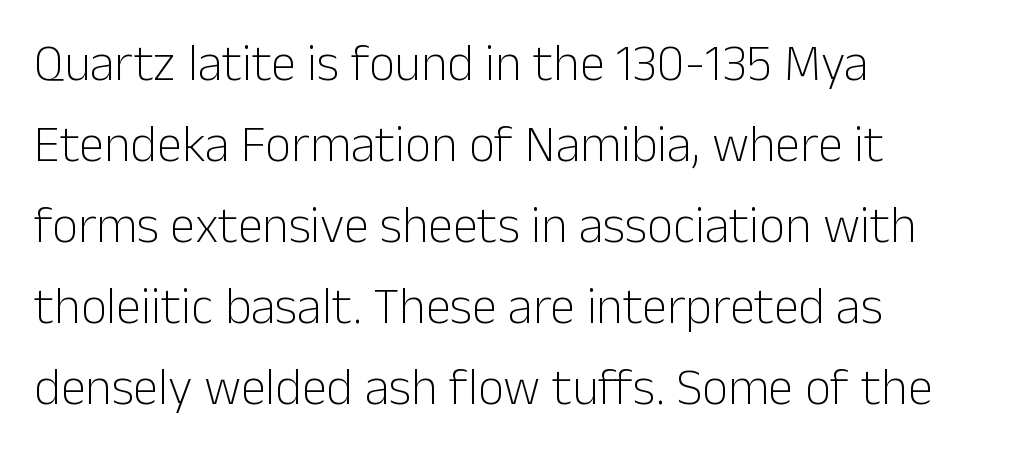
{"serif": "no", "italic": "no", "bold": "no", "weight": "light", "width": "normal", "stroke_contrast": "low", "x_height": "medium", "monospaced": "no", "underline": "no", "align": "left", "line_spacing": "normal", "line_spacing_ratio": 1.59, "letter_spacing": "normal", "letter_spacing_em": 0.0, "glyph_px": 51}
